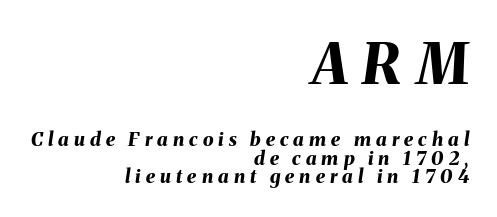
Q: Is the text bold? A: Yes.
Q: Is the text italic (slanted)? A: Yes, it leans right by about 8 degrees.
Q: Is the text underlined? A: No.
Q: How is the paragraph aligned? A: Right-aligned.
Q: Is the spacing between letters normal or unusually wide? A: Unusually wide.
Q: Is the spacing between lines tight, normal or loose? A: Tight.
Q: Which block of text is set in a larger size, the first (top) or the second (bottom)? A: The first (top) one.
Q: Width (condensed, normal, or wide)? A: Normal.
Q: Stroke contrast? A: Medium.
Q: x-height? A: Medium.
Q: Monospaced? A: No.
